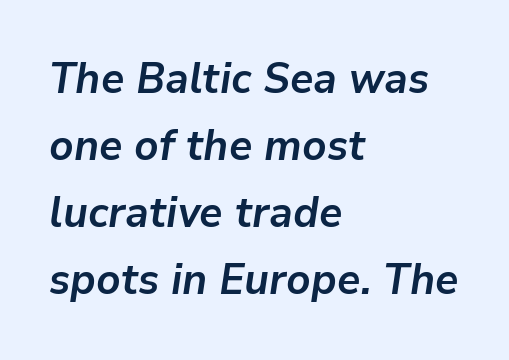
The typesetter chose a ragged-right arrangement here. The foot of each line stays bare and open. Vertically, the passage feels balanced, rows spaced as you'd expect. Look at the stroke-to-counter ratio: heavy, a bold. Inter-character spacing is left at the font's built-in metrics. Compared with ordinary roman type, these characters are visibly tilted.
